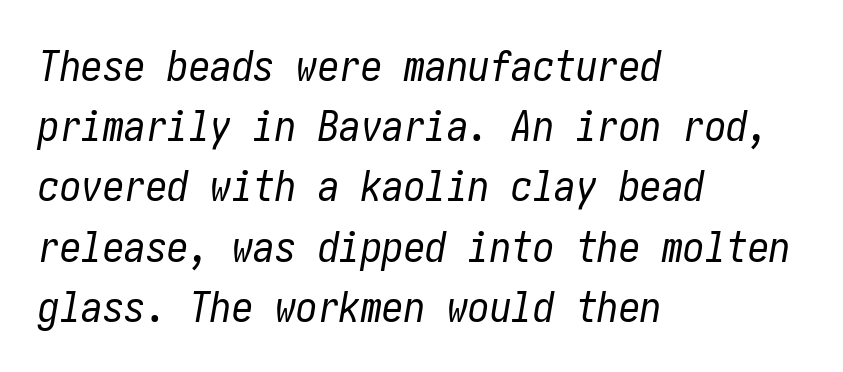
Normally led — the rows are evenly, conventionally spaced. The typesetting does not lean heavy: it is not bold. The lettering tilts uniformly, giving the passage an italic look. Words float on clear page, feet unadorned. The tracking reads as untouched default to a designer's eye.
